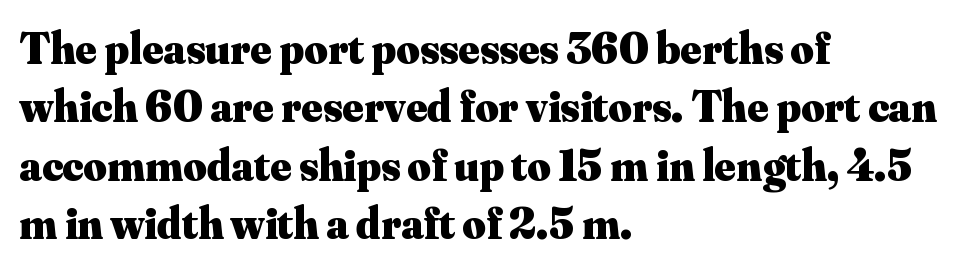
Font category for this specimen: serif. The space between consecutive lines is moderate. Proportional: the letters do not fall into vertical columns. Italic: no, the glyphs are upright roman. This rendering features lettering with no underline. Is the letter spacing exaggerated? No — it looks like the ordinary default.
